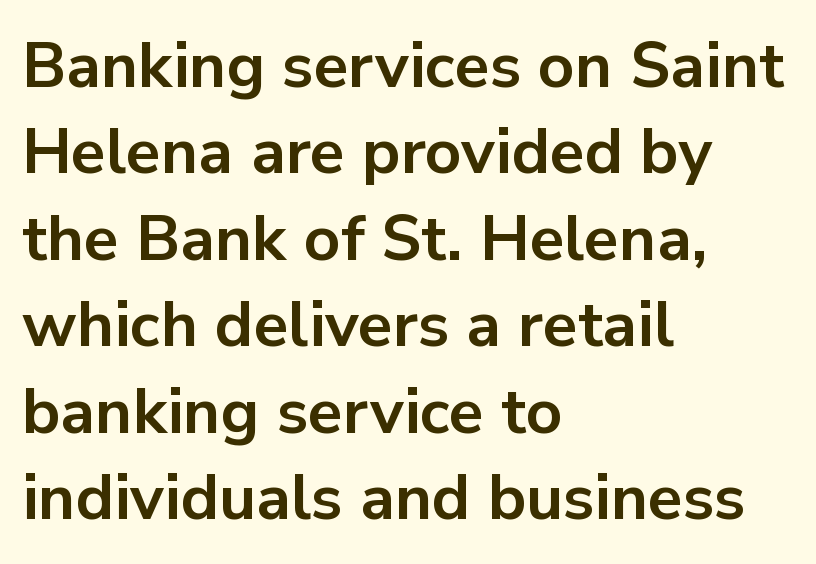
The image shows 64 px bold sans-serif type, upright; set left-aligned, normal line spacing (1.35x), normal letter spacing, not underlined; low stroke contrast and a medium x-height.
